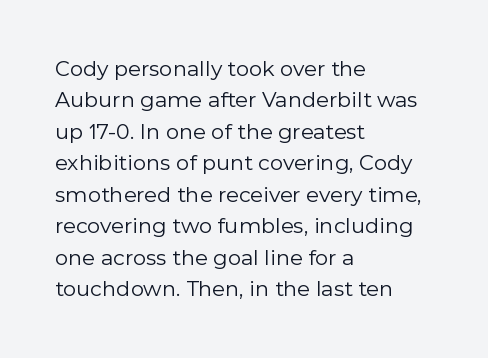
The image shows 21 px text type, upright; set left-aligned, normal line spacing (1.5x), normal letter spacing, not underlined.
